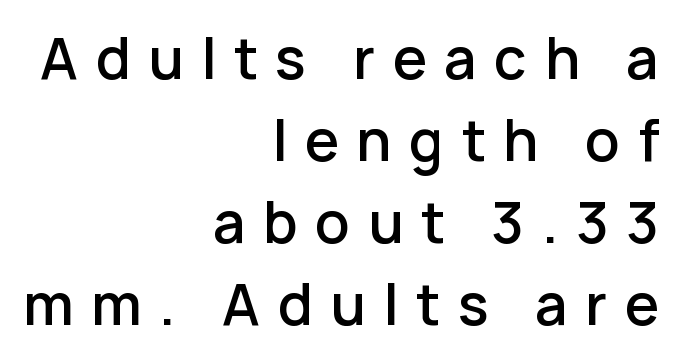
Designer's note — italics off, roman on. Decoration check: the copy has no underline. Letterform terminals end flat and unadorned throughout the passage. This sample keeps an unexceptional amount of space between lines. Note the varied advance widths — an 'i' is clearly narrower than an 'm'. Students, note that the glyphs here are deliberately spaced far apart.
